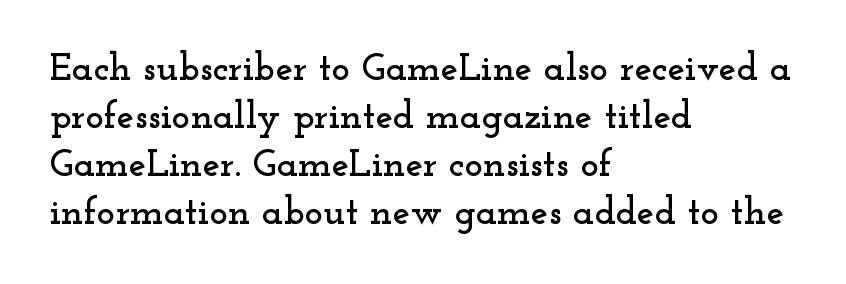
{"serif": "yes", "italic": "no", "width": "wide", "stroke_contrast": "low", "x_height": "small", "monospaced": "no", "underline": "no", "align": "left", "line_spacing_ratio": 1.23, "letter_spacing": "normal", "letter_spacing_em": 0.0, "glyph_px": 39}
